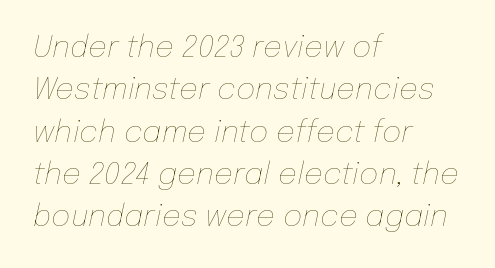
The image shows 30 px thin type, italic (leaning right); set left-aligned, normal line spacing (1.41x), normal letter spacing, not underlined; low stroke contrast and a medium x-height.
